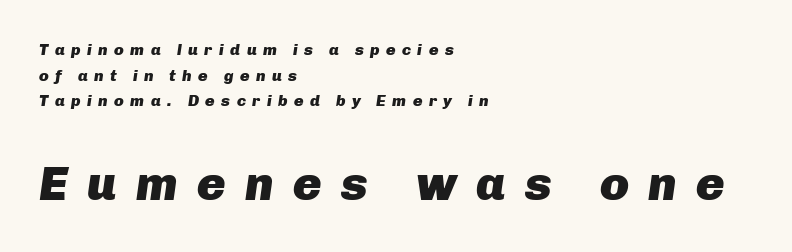
Notice how the stems are inclined rather than vertical — that's the hallmark of italics. These lines are set flush left with a ragged right edge. The face used here is proportionally spaced, like ordinary book or web type. These lines sit exactly where default settings would place them. Strokes here are thick enough to call this a true bold. A clean baseline with only descenders dipping below it.
